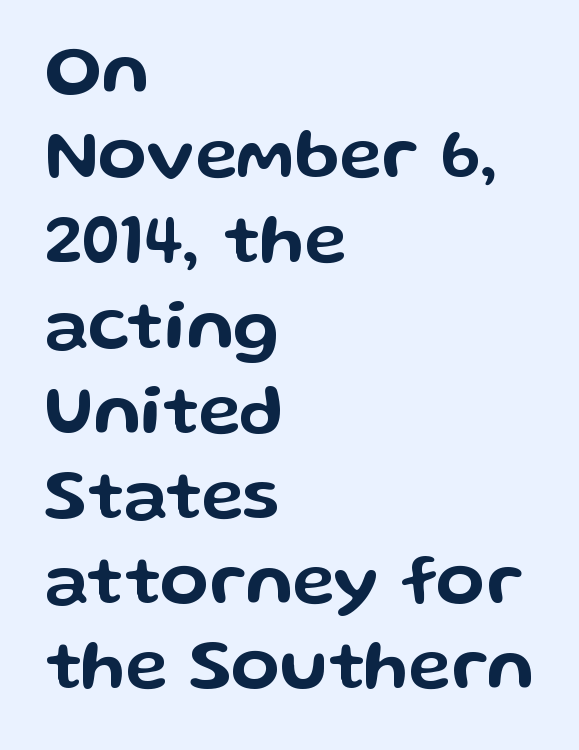
The image shows 71 px wide sans-serif type, upright; set left-aligned, line spacing 1.2x, normal letter spacing, not underlined; low stroke contrast and a medium x-height.
